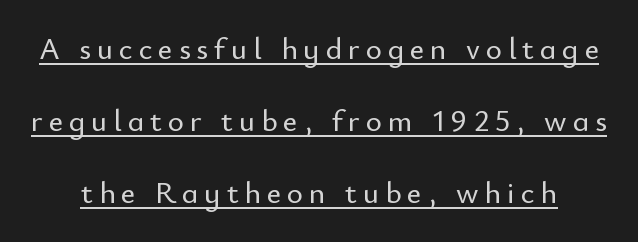
Each letter keeps its own natural width here, so spacing adapts to shape. Regarding serifs, this sample does without them. Every stem runs plumb, perpendicular to the baseline. Reading down the column, the eye jumps a long way to each next line. This sample carries an underscore along the baseline area.
